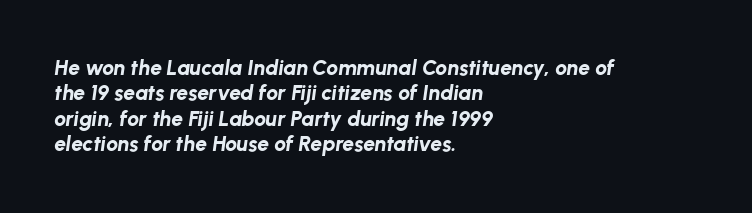
The letters are slanted; this is an italic face. Caption: standard tracking, unaltered. The baseline area is clear. Bold? Absolutely — the strokes are thick and heavy.
